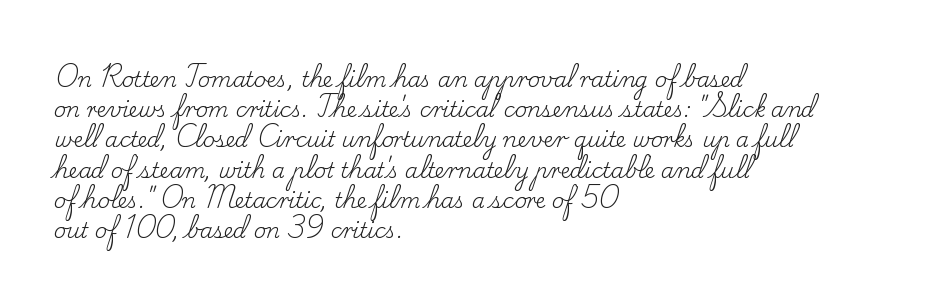
Q: Is the text bold? A: No.
Q: Is the text italic (slanted)? A: Yes.
Q: Is the text underlined? A: No.
Q: How is the paragraph aligned? A: Left-aligned.
Q: Is the spacing between letters normal or unusually wide? A: Normal.
Q: Is the spacing between lines tight, normal or loose? A: Normal.
